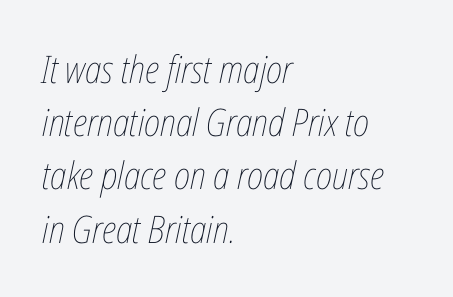
The image shows 38 px thin, condensed type, italic (leaning right); set left-aligned, normal line spacing (1.4x), normal letter spacing, not underlined; low stroke contrast and a medium x-height.
